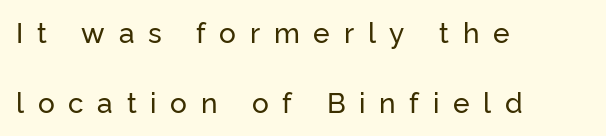
Q: Is the text italic (slanted)? A: No, it is upright.
Q: Is the typeface a serif or a sans-serif typeface? A: Sans-serif.
Q: Is the text underlined? A: No.
Q: How is the paragraph aligned? A: Left-aligned.
Q: Is the spacing between letters normal or unusually wide? A: Unusually wide.
Q: Is the spacing between lines tight, normal or loose? A: Loose.
Q: Width (condensed, normal, or wide)? A: Normal.
Q: Stroke contrast? A: Low.
Q: x-height? A: Medium.
Q: Monospaced? A: No.
